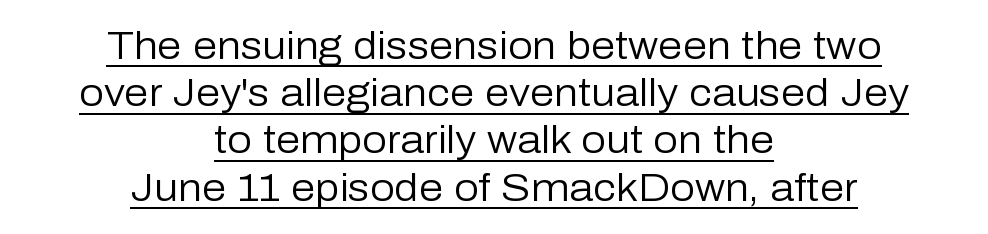
Q: Is the text bold? A: No.
Q: Is the text italic (slanted)? A: No, it is upright.
Q: Is the typeface a serif or a sans-serif typeface? A: Sans-serif.
Q: Is the text underlined? A: Yes.
Q: How is the paragraph aligned? A: Centered.
Q: Is the spacing between letters normal or unusually wide? A: Normal.
Q: Width (condensed, normal, or wide)? A: Normal.
Q: Stroke contrast? A: Low.
Q: x-height? A: Medium.
Q: Monospaced? A: No.
